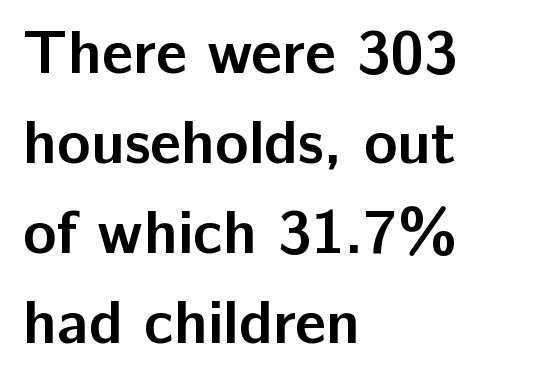
If you drew a ruler down the left edge, every line would touch it. Observe the absence of serifs on each vertical stroke in this sample. The passage shown has conventional tracking throughout. Check under the words: just untouched page. Looks like regular typesetting: each glyph gets only the width it needs. The letters stand upright; this is a roman face.
